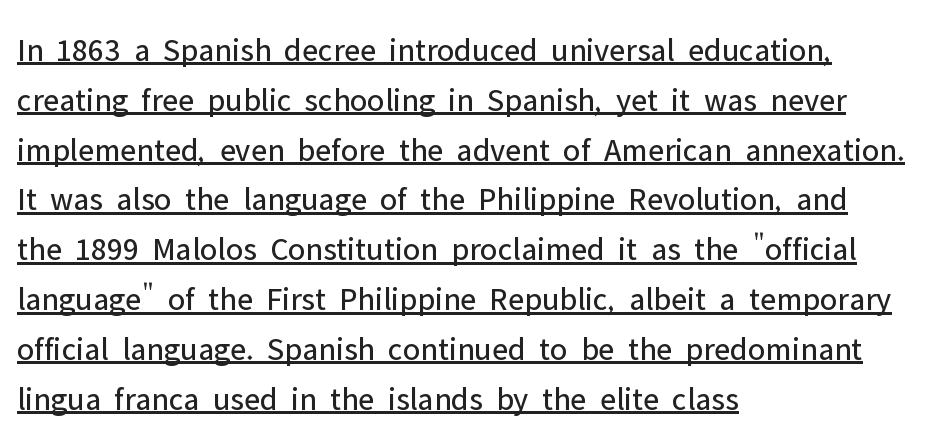
The image shows 33 px regular-weight sans-serif type, upright; set left-aligned, normal line spacing (1.51x), normal letter spacing, underlined; low stroke contrast and a medium x-height.
